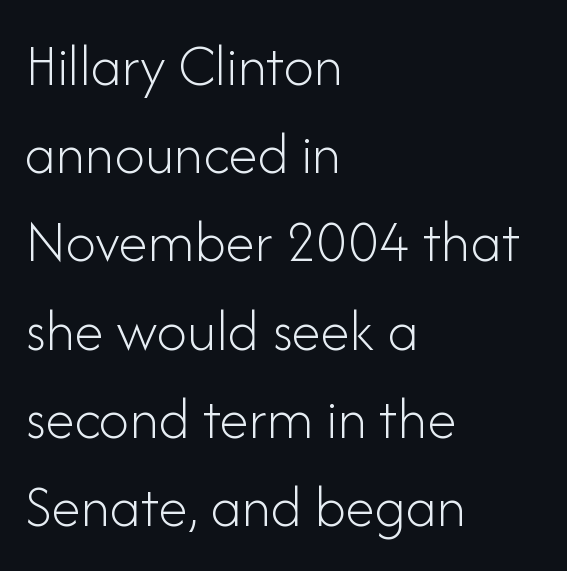
Summary of vertical rhythm: regular, with standard interline spacing. Ordinary non-slanted type is in use. A typesetter would call this proportional, since set widths differ per character. Stroke mass is kept to a normal reading level or below. Decoration check: the copy has no underline. Are there feet on the stems? There aren't — it's a sans.
